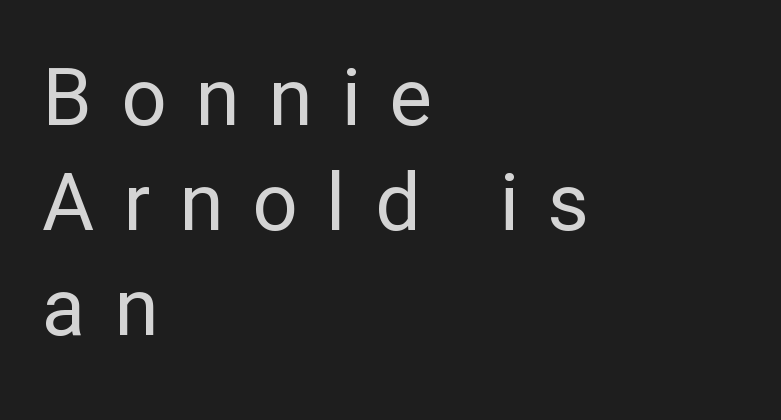
Left-aligned paragraph, ragged on the right. You could not count columns in this text — the font is proportionally spaced. The gap between lines stays unmarked. The space between consecutive lines is moderate.
